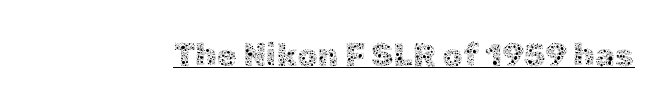
The image shows 32 px thin type, upright; set normal letter spacing, underlined; a medium x-height.
